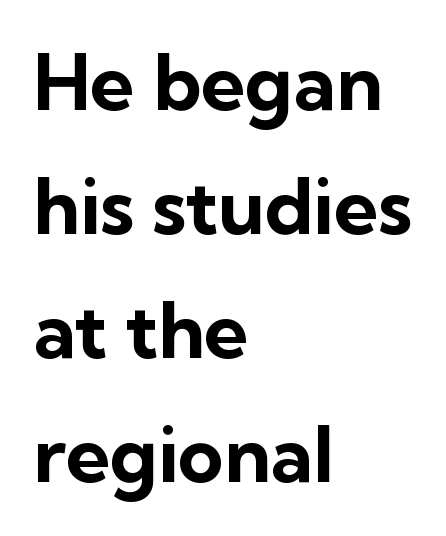
Q: Is the text bold? A: Yes.
Q: Is the text italic (slanted)? A: No, it is upright.
Q: Is the typeface a serif or a sans-serif typeface? A: Sans-serif.
Q: Is the text underlined? A: No.
Q: How is the paragraph aligned? A: Left-aligned.
Q: Is the spacing between letters normal or unusually wide? A: Normal.
Q: Is the spacing between lines tight, normal or loose? A: Normal.
Q: Width (condensed, normal, or wide)? A: Normal.
Q: Stroke contrast? A: Low.
Q: x-height? A: Medium.
Q: Monospaced? A: No.
